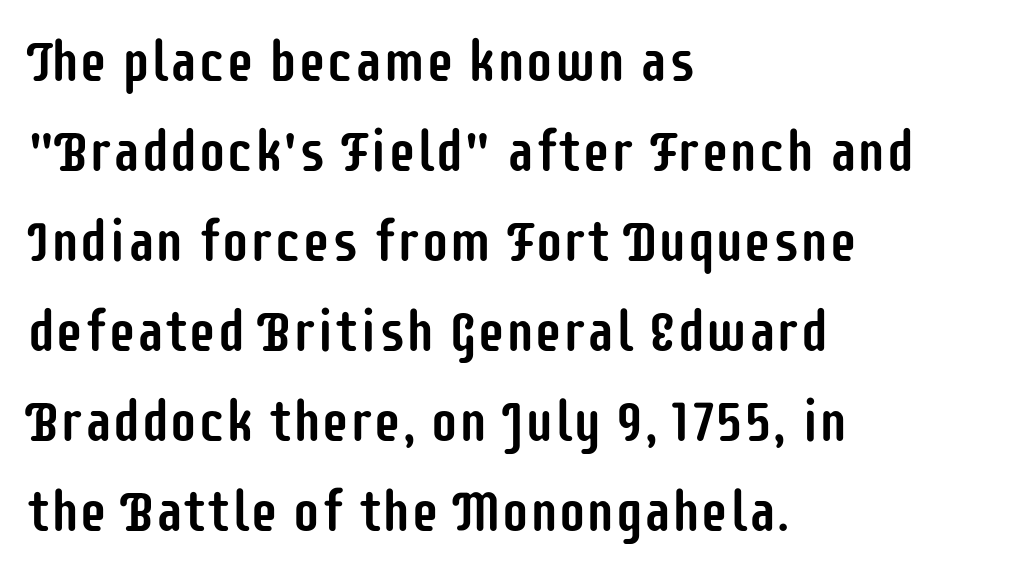
{"serif": "no", "italic": "no", "width": "condensed", "stroke_contrast": "low", "x_height": "large", "monospaced": "no", "underline": "no", "align": "left", "line_spacing": "normal", "line_spacing_ratio": 1.58, "letter_spacing": "normal", "letter_spacing_em": 0.0, "glyph_px": 57}
